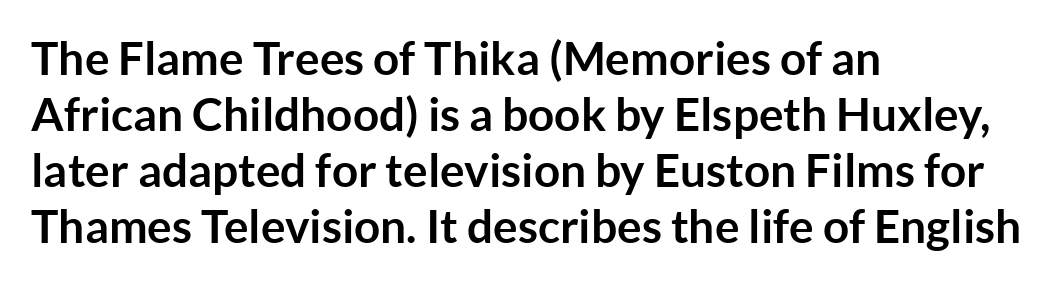
{"serif": "no", "italic": "no", "bold": "yes", "weight": "semibold", "width": "normal", "stroke_contrast": "low", "x_height": "medium", "monospaced": "no", "underline": "no", "align": "left", "line_spacing_ratio": 1.22, "letter_spacing": "normal", "letter_spacing_em": 0.0, "glyph_px": 46}
